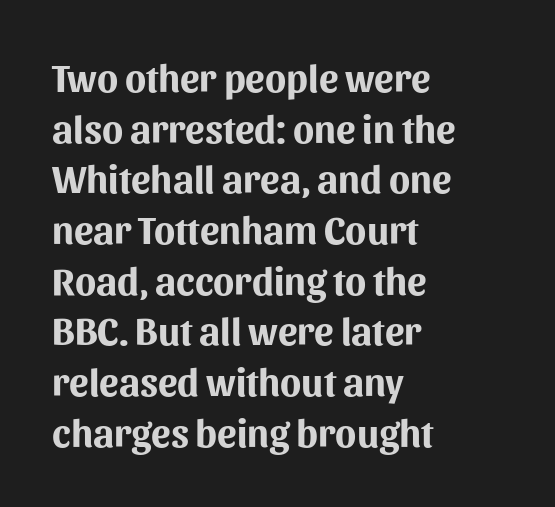
The image shows 39 px bold sans-serif type, upright; set left-aligned, normal line spacing (1.3x), normal letter spacing, not underlined; medium stroke contrast and a medium x-height.
